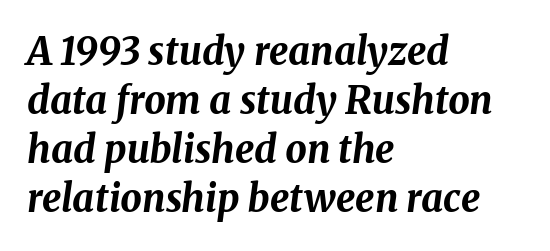
Q: Is the text bold? A: Yes.
Q: Is the text italic (slanted)? A: Yes, it leans right by about 8 degrees.
Q: Is the text underlined? A: No.
Q: How is the paragraph aligned? A: Left-aligned.
Q: Is the spacing between letters normal or unusually wide? A: Normal.
Q: Is the spacing between lines tight, normal or loose? A: Normal.
Q: Width (condensed, normal, or wide)? A: Normal.
Q: Stroke contrast? A: Medium.
Q: x-height? A: Medium.
Q: Monospaced? A: No.
